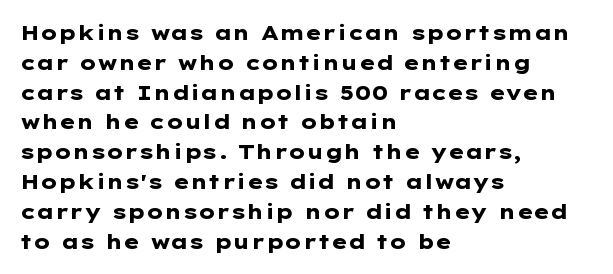
Q: Is the text bold? A: Yes.
Q: Is the text italic (slanted)? A: No, it is upright.
Q: Is the text underlined? A: No.
Q: How is the paragraph aligned? A: Left-aligned.
Q: Is the spacing between letters normal or unusually wide? A: Normal.
Q: Is the spacing between lines tight, normal or loose? A: Normal.
